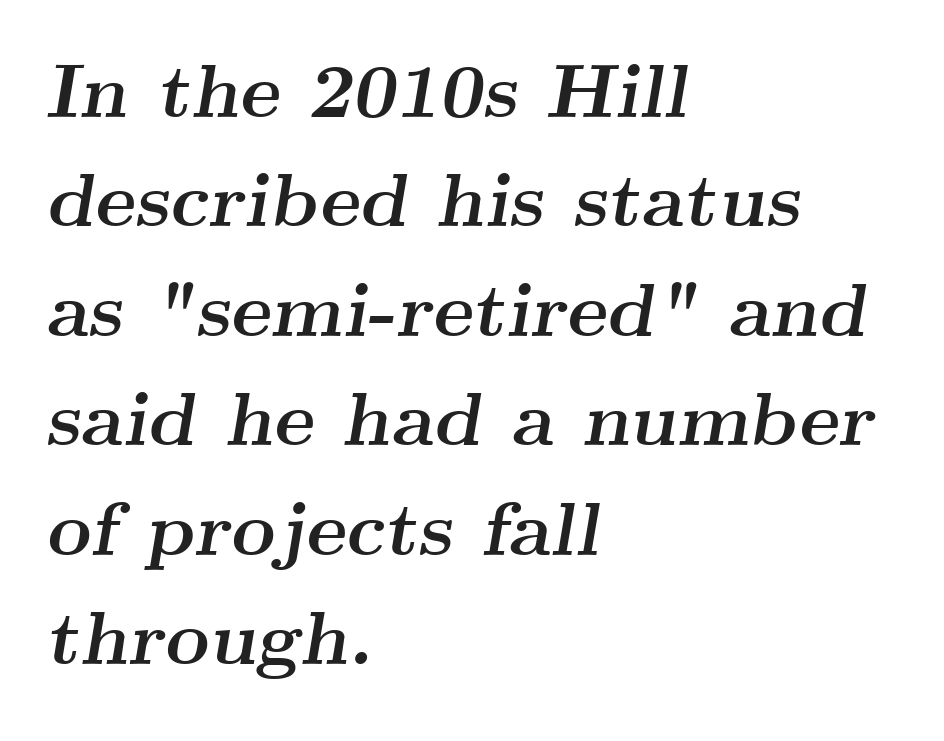
Q: Is the text bold? A: Yes.
Q: Is the text italic (slanted)? A: Yes, it leans right by about 9 degrees.
Q: Is the typeface a serif or a sans-serif typeface? A: Serif.
Q: Is the text underlined? A: No.
Q: How is the paragraph aligned? A: Left-aligned.
Q: Is the spacing between letters normal or unusually wide? A: Normal.
Q: Is the spacing between lines tight, normal or loose? A: Normal.
Q: Width (condensed, normal, or wide)? A: Wide.
Q: Stroke contrast? A: Medium.
Q: x-height? A: Small.
Q: Monospaced? A: No.
